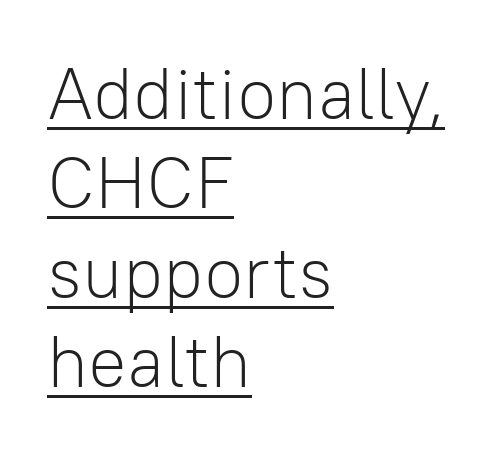
The image shows 72 px light sans-serif type, upright; set left-aligned, line spacing 1.24x, normal letter spacing, underlined; low stroke contrast and a medium x-height.
